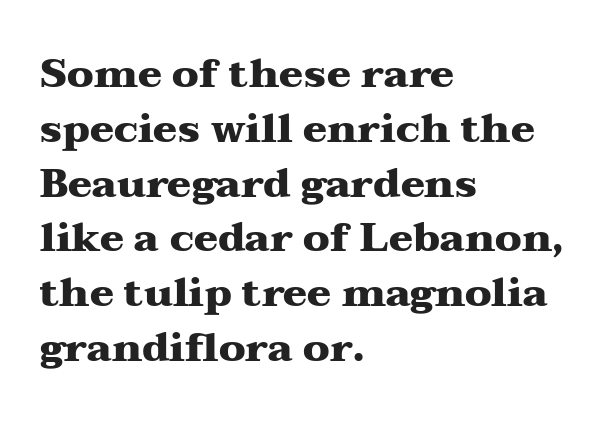
Q: Is the text bold? A: Yes.
Q: Is the text italic (slanted)? A: No, it is upright.
Q: Is the typeface a serif or a sans-serif typeface? A: Serif.
Q: Is the text underlined? A: No.
Q: How is the paragraph aligned? A: Left-aligned.
Q: Is the spacing between letters normal or unusually wide? A: Normal.
Q: Is the spacing between lines tight, normal or loose? A: Normal.
Q: Width (condensed, normal, or wide)? A: Wide.
Q: Stroke contrast? A: Medium.
Q: x-height? A: Medium.
Q: Monospaced? A: No.
